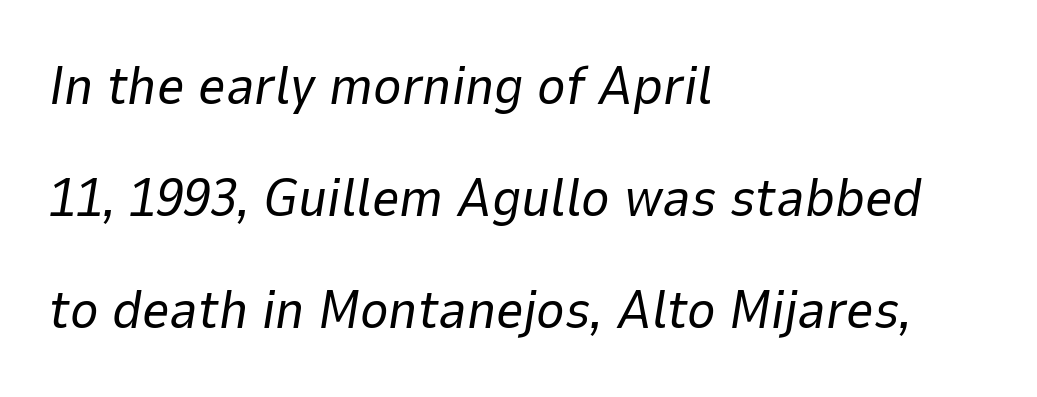
The image shows 54 px regular-weight type, italic (leaning right); set left-aligned, loose line spacing (2.07x), normal letter spacing, not underlined; low stroke contrast and a medium x-height.
